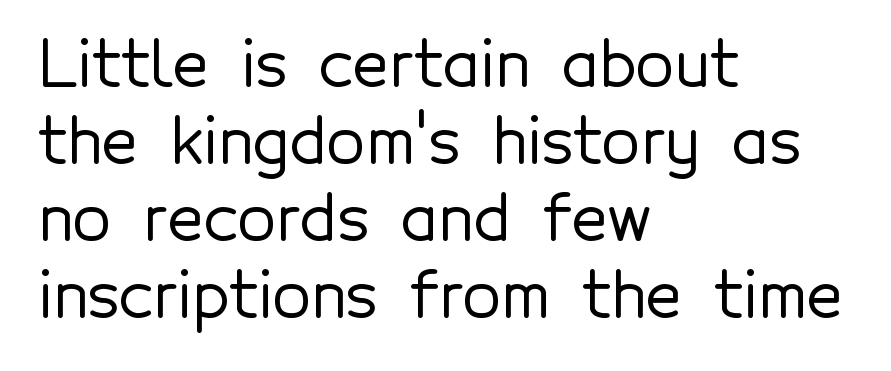
Q: Is the text italic (slanted)? A: No, it is upright.
Q: Is the typeface a serif or a sans-serif typeface? A: Sans-serif.
Q: Is the text underlined? A: No.
Q: How is the paragraph aligned? A: Left-aligned.
Q: Is the spacing between letters normal or unusually wide? A: Normal.
Q: Width (condensed, normal, or wide)? A: Normal.
Q: x-height? A: Medium.
Q: Monospaced? A: No.
